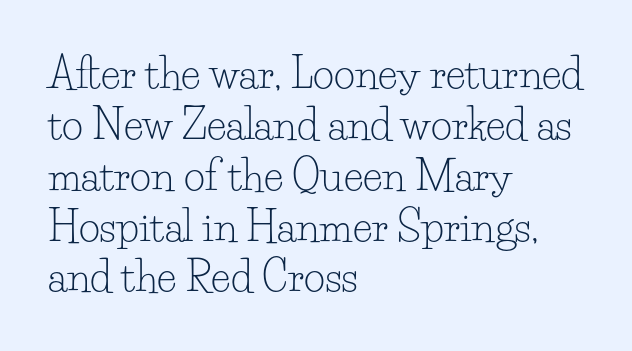
{"serif": "yes", "italic": "no", "bold": "no", "weight": "light", "width": "normal", "stroke_contrast": "low", "x_height": "small", "monospaced": "no", "underline": "no", "align": "left", "line_spacing_ratio": 1.24, "letter_spacing": "normal", "letter_spacing_em": 0.0, "glyph_px": 41}
